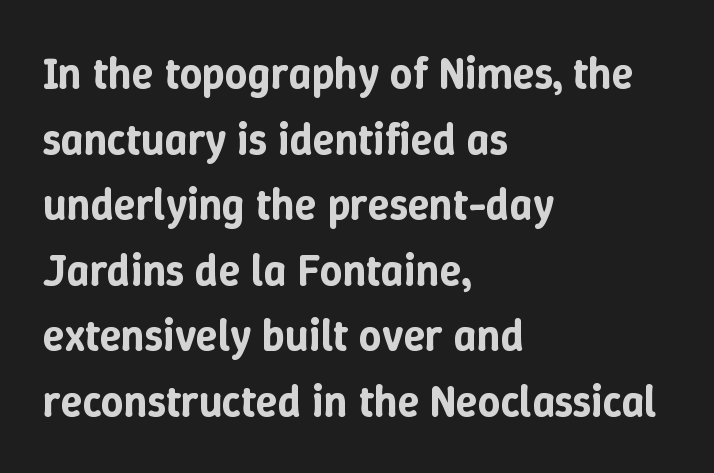
{"italic": "no", "width": "normal", "stroke_contrast": "low", "x_height": "medium", "monospaced": "no", "underline": "no", "align": "left", "line_spacing": "normal", "line_spacing_ratio": 1.49, "letter_spacing": "normal", "letter_spacing_em": 0.0, "glyph_px": 44}
